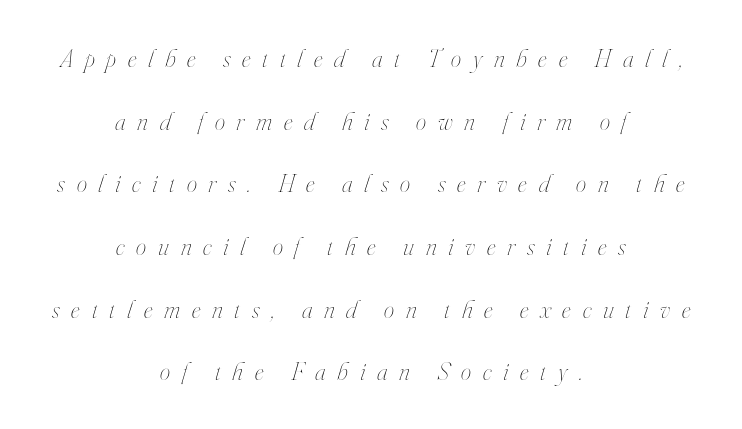
{"italic": "yes", "lean": "right", "slant_degrees": 16, "bold": "no", "underline": "no", "align": "center", "line_spacing": "loose", "line_spacing_ratio": 2.41, "letter_spacing": "wide", "letter_spacing_em": 0.45, "glyph_px": 26}
